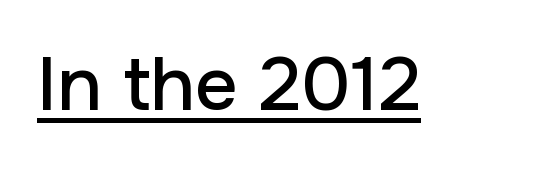
Q: Is the text italic (slanted)? A: No, it is upright.
Q: Is the typeface a serif or a sans-serif typeface? A: Sans-serif.
Q: Is the text underlined? A: Yes.
Q: Is the spacing between letters normal or unusually wide? A: Normal.
Q: Width (condensed, normal, or wide)? A: Normal.
Q: Stroke contrast? A: Low.
Q: x-height? A: Medium.
Q: Monospaced? A: No.
